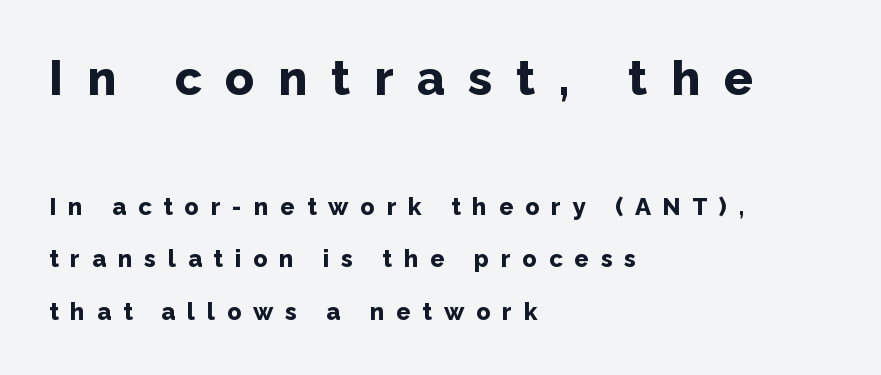
Q: Is the text bold? A: Yes.
Q: Is the text italic (slanted)? A: No, it is upright.
Q: Is the typeface a serif or a sans-serif typeface? A: Sans-serif.
Q: Is the text underlined? A: No.
Q: How is the paragraph aligned? A: Left-aligned.
Q: Is the spacing between letters normal or unusually wide? A: Unusually wide.
Q: Is the spacing between lines tight, normal or loose? A: Loose.
Q: Which block of text is set in a larger size, the first (top) or the second (bottom)? A: The first (top) one.
Q: Width (condensed, normal, or wide)? A: Normal.
Q: Stroke contrast? A: Low.
Q: x-height? A: Medium.
Q: Monospaced? A: No.
